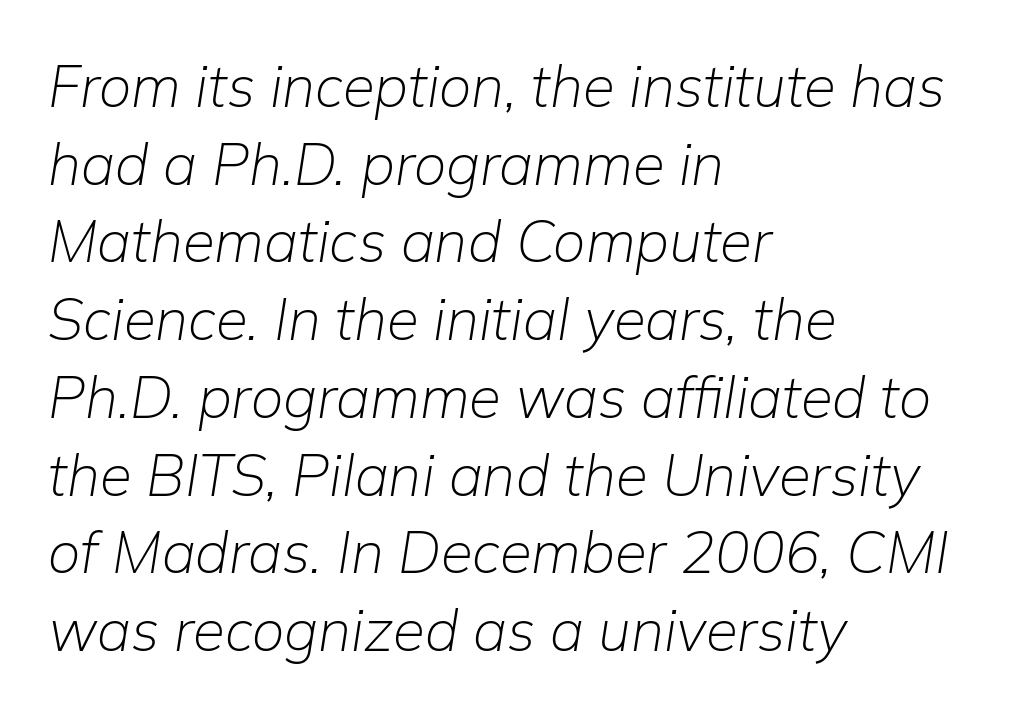
Q: Is the text bold? A: No.
Q: Is the text italic (slanted)? A: Yes, it leans right by about 9 degrees.
Q: Is the text underlined? A: No.
Q: How is the paragraph aligned? A: Left-aligned.
Q: Is the spacing between letters normal or unusually wide? A: Normal.
Q: Is the spacing between lines tight, normal or loose? A: Normal.
Q: Width (condensed, normal, or wide)? A: Normal.
Q: Stroke contrast? A: Low.
Q: x-height? A: Medium.
Q: Monospaced? A: No.
